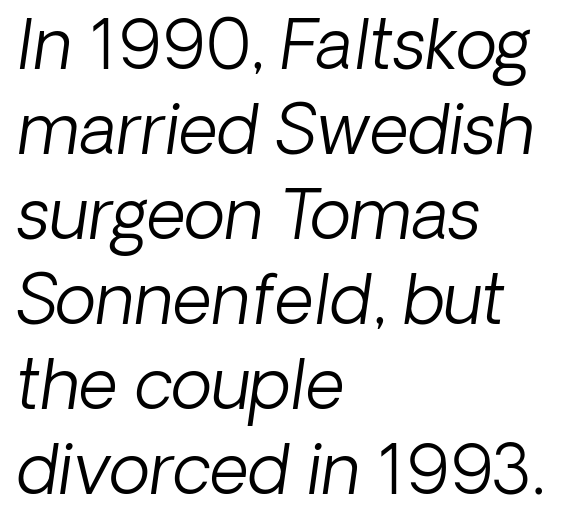
{"italic": "yes", "lean": "right", "slant_degrees": 8, "bold": "no", "weight": "light", "width": "normal", "stroke_contrast": "low", "x_height": "medium", "monospaced": "no", "underline": "no", "align": "left", "line_spacing": "normal", "line_spacing_ratio": 1.25, "letter_spacing": "normal", "letter_spacing_em": 0.0, "glyph_px": 68}
